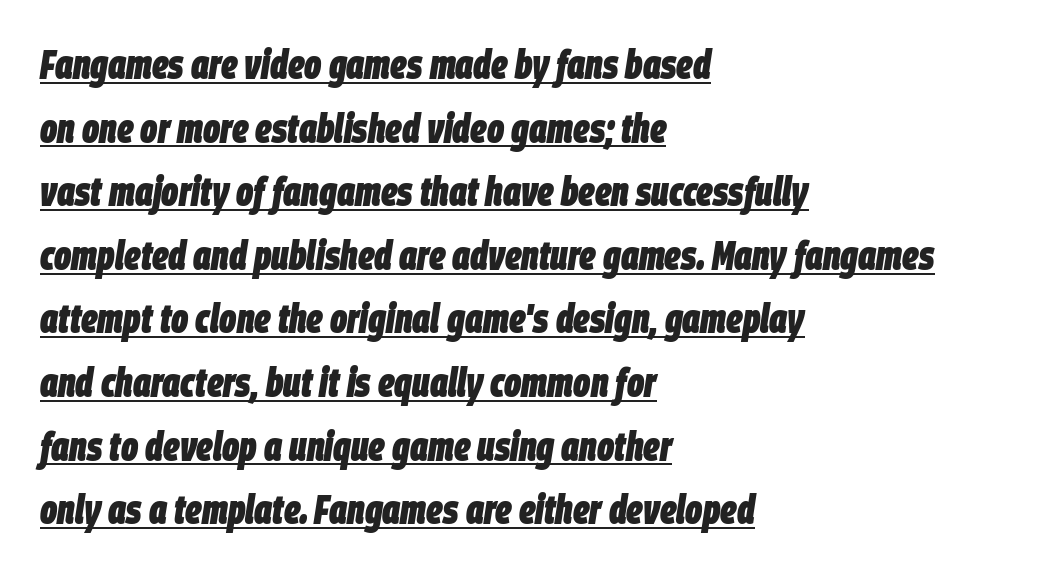
The image shows 40 px heavy, condensed type, italic (leaning right); set left-aligned, normal line spacing (1.59x), normal letter spacing, underlined; low stroke contrast and a large x-height.
